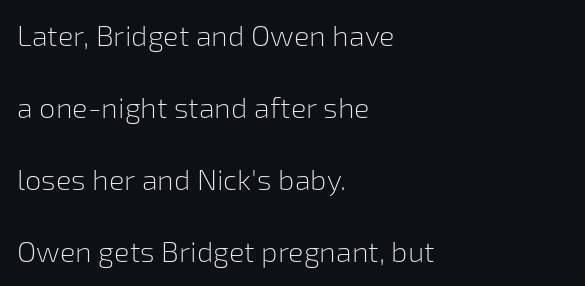
Here the designer chose a conventional face with non-uniform glyph widths. Bare-footed words on every line. Regarding serifs, this sample does without them. A classic flush-left, rag-right setting is used for this passage.
